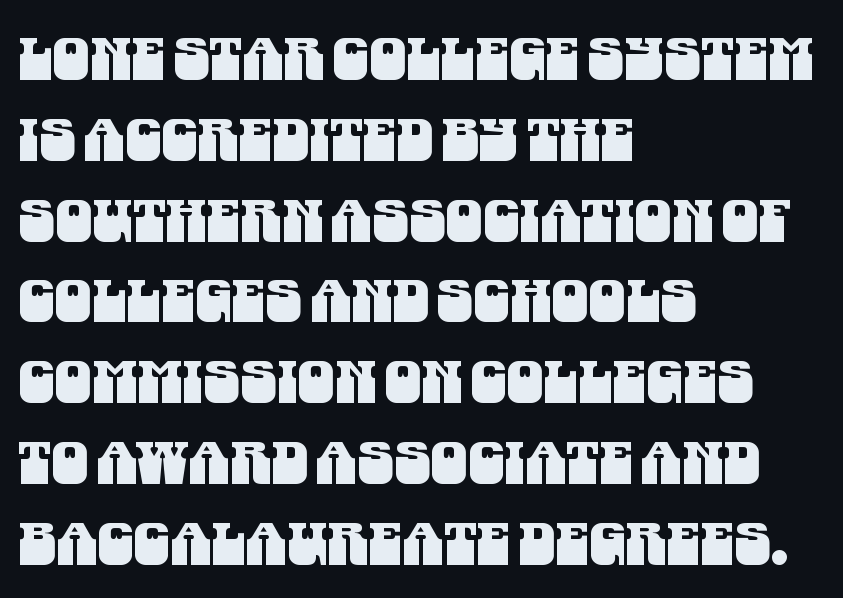
The image shows 59 px condensed sans-serif type; set left-aligned, normal line spacing (1.37x), normal letter spacing, not underlined; medium stroke contrast and a large x-height.
